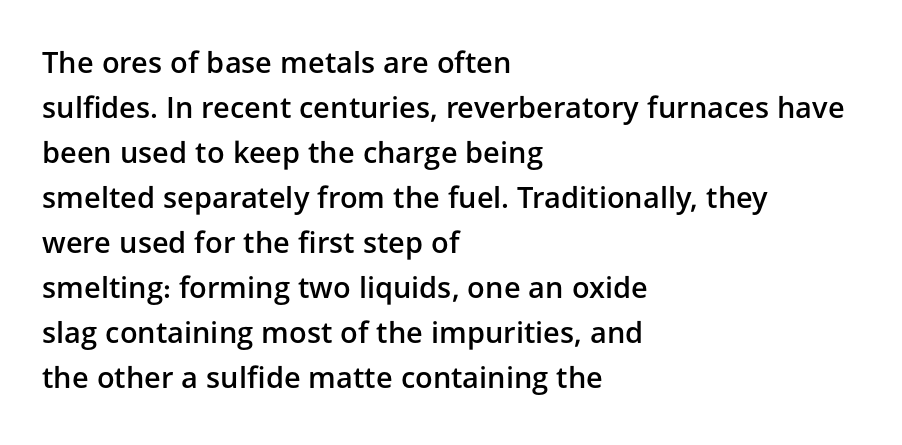
{"serif": "no", "italic": "no", "bold": "semi", "weight": "semibold", "width": "normal", "stroke_contrast": "low", "x_height": "medium", "monospaced": "no", "underline": "no", "align": "left", "line_spacing": "normal", "line_spacing_ratio": 1.55, "letter_spacing": "normal", "letter_spacing_em": 0.0, "glyph_px": 29}
